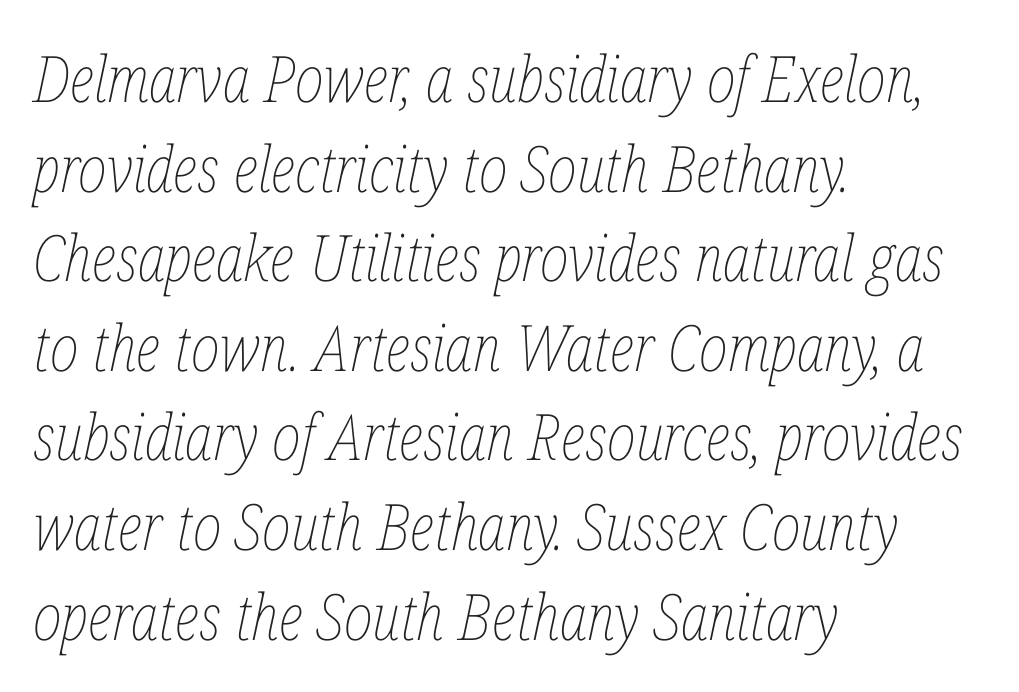
The image shows 64 px thin, condensed type, italic (leaning right); set left-aligned, normal line spacing (1.4x), normal letter spacing, not underlined; low stroke contrast and a medium x-height.
